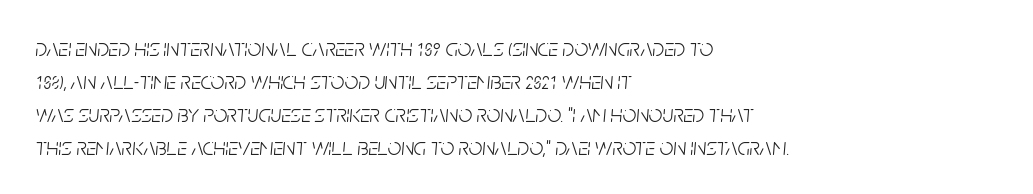
The specimen reads as italic at a glance. Students, note that the glyphs here touch the page at normal intervals. The rendering uses a moderate line-height, typical for paragraphs. The rag falls on the right side of this text block. The specimen omits any rule beneath the text block's lines.
